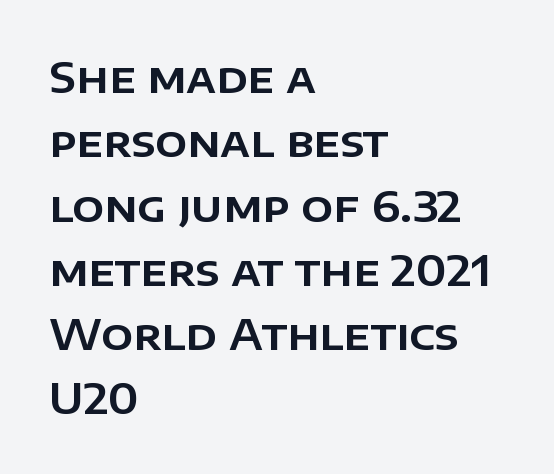
The image shows 42 px sans-serif type, upright; set left-aligned, normal line spacing (1.53x), normal letter spacing, not underlined; low stroke contrast and a large x-height.
